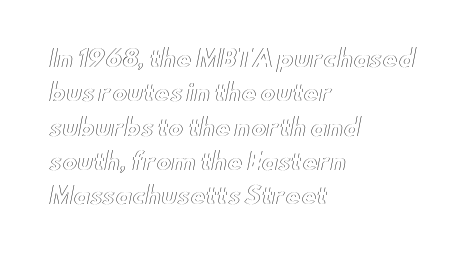
{"underline": "no", "align": "left", "line_spacing": "normal", "line_spacing_ratio": 1.49, "letter_spacing": "normal", "letter_spacing_em": 0.0, "glyph_px": 23}
